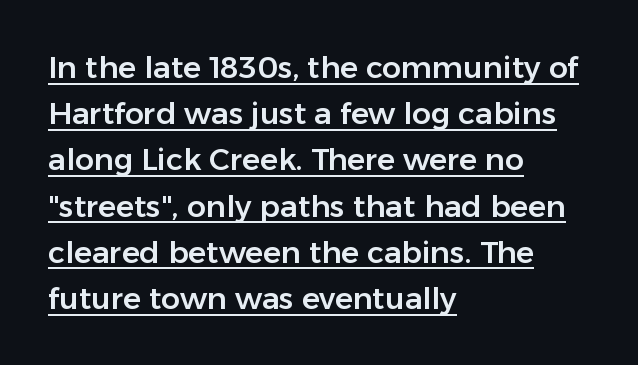
{"serif": "no", "italic": "no", "width": "normal", "stroke_contrast": "low", "x_height": "medium", "monospaced": "no", "underline": "yes", "align": "left", "line_spacing": "normal", "line_spacing_ratio": 1.54, "letter_spacing": "normal", "letter_spacing_em": 0.0, "glyph_px": 30}
